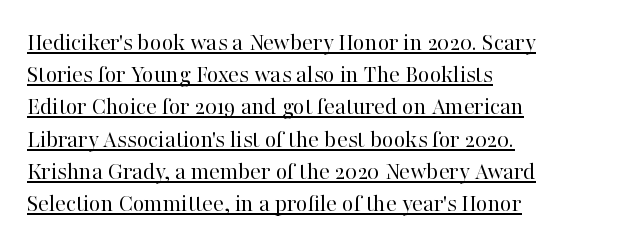
Compared with a centered layout, this one pins lines to the left instead. The sample's only ornament is a line tracing under the words. The letterforms sit at book weight or below. Spacing between characters is what you'd get straight out of the box. Evenly set lines give the paragraph a standard silhouette.
